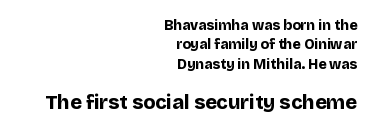
Q: Is the text bold? A: Yes.
Q: Is the text italic (slanted)? A: No, it is upright.
Q: Is the text underlined? A: No.
Q: How is the paragraph aligned? A: Right-aligned.
Q: Is the spacing between letters normal or unusually wide? A: Normal.
Q: Is the spacing between lines tight, normal or loose? A: Normal.
Q: Which block of text is set in a larger size, the first (top) or the second (bottom)? A: The second (bottom) one.
